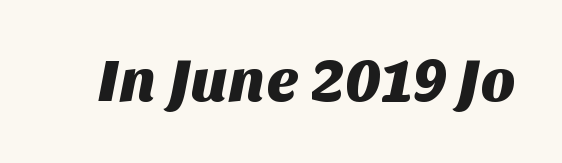
{"serif": "no", "width": "normal", "stroke_contrast": "medium", "x_height": "large", "monospaced": "no", "underline": "no", "letter_spacing": "normal", "letter_spacing_em": 0.0, "glyph_px": 60}
